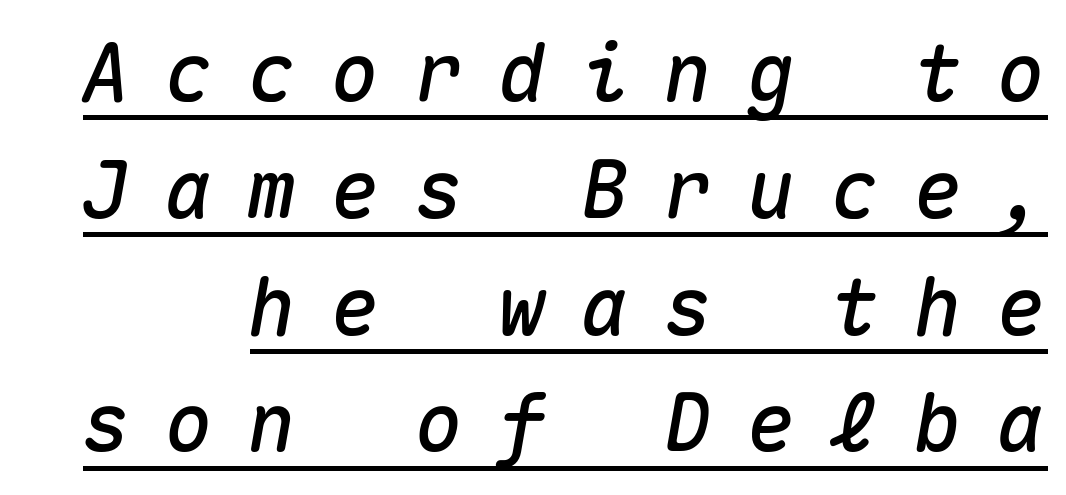
Q: Is the text italic (slanted)? A: Yes, it leans right by about 10 degrees.
Q: Is the text underlined? A: Yes.
Q: Is the spacing between letters normal or unusually wide? A: Unusually wide.
Q: Is the spacing between lines tight, normal or loose? A: Normal.
Q: Width (condensed, normal, or wide)? A: Normal.
Q: Stroke contrast? A: Medium.
Q: x-height? A: Medium.
Q: Monospaced? A: Yes.
